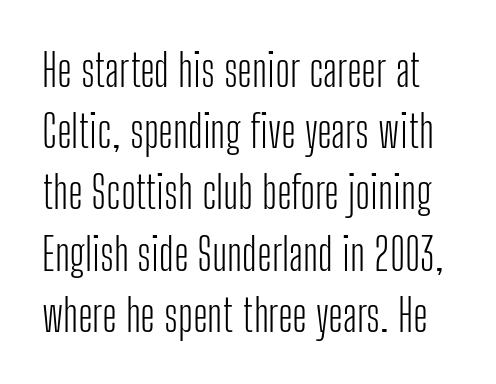
Weight: not bold — regular or lighter. Notice how descenders clear the ascenders below comfortably — that's standard leading. Glyph-to-glyph distance matches everyday printed text. The letters stand upright; this is a roman face. The letters carry no serifs — their stems end cleanly without finishing strokes.
